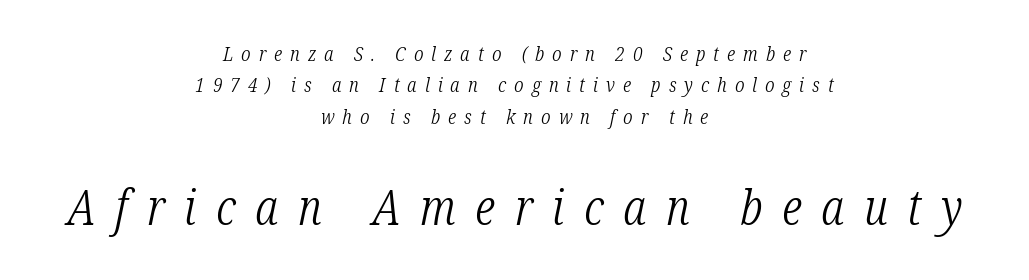
Does extra space separate the letters? Yes, quite a lot of it. The typeface has the unassuming heft of standard copy or less. The emphasis by scale lands on block number two, below. The typesetter chose a symmetrical, centered arrangement here.
